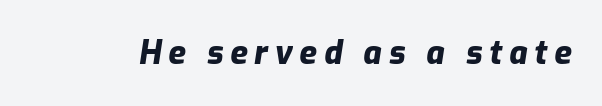
{"italic": "yes", "lean": "right", "slant_degrees": 9, "bold": "yes", "weight": "heavy", "width": "normal", "stroke_contrast": "low", "x_height": "medium", "monospaced": "no", "underline": "no", "letter_spacing": "wide", "letter_spacing_em": 0.21, "glyph_px": 32}
